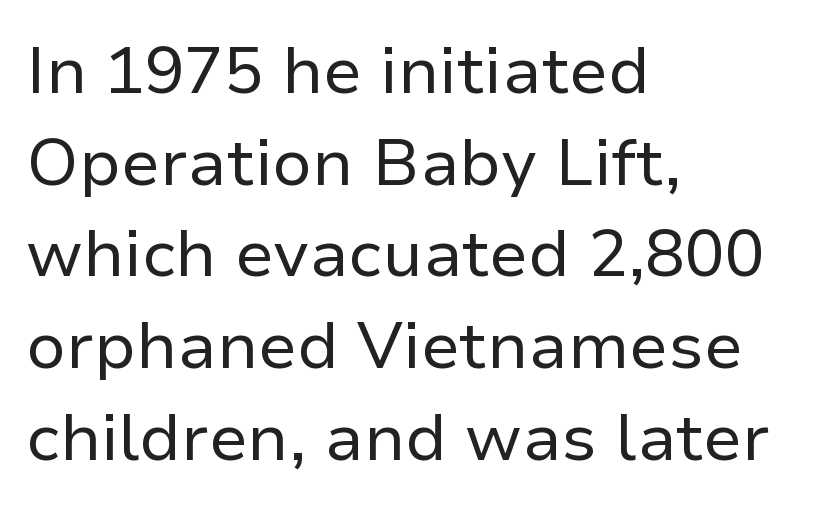
{"serif": "no", "italic": "no", "bold": "no", "weight": "regular", "width": "normal", "stroke_contrast": "low", "x_height": "medium", "monospaced": "no", "underline": "no", "align": "left", "line_spacing": "normal", "line_spacing_ratio": 1.39, "letter_spacing": "normal", "letter_spacing_em": 0.0, "glyph_px": 66}
